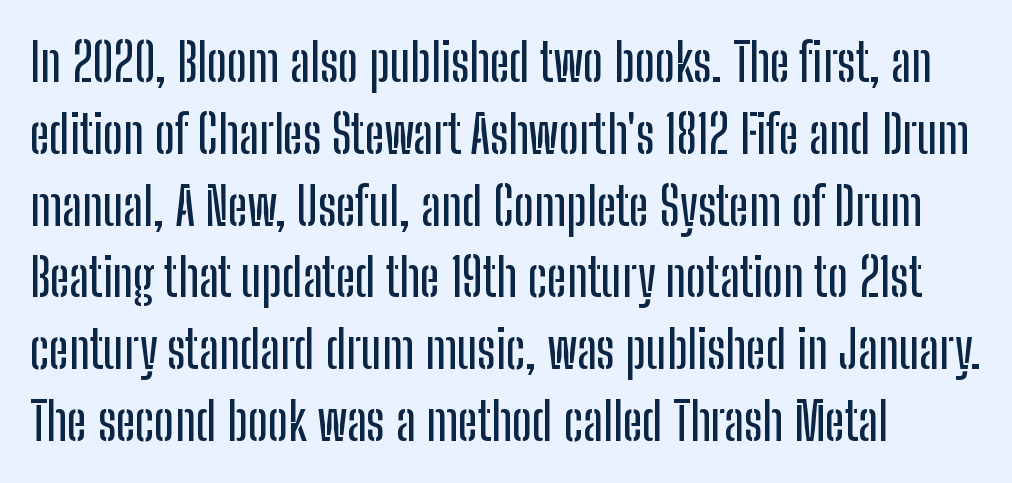
The image shows 52 px condensed sans-serif type, upright; set normal line spacing (1.38x), normal letter spacing, not underlined; low stroke contrast and a medium x-height.
